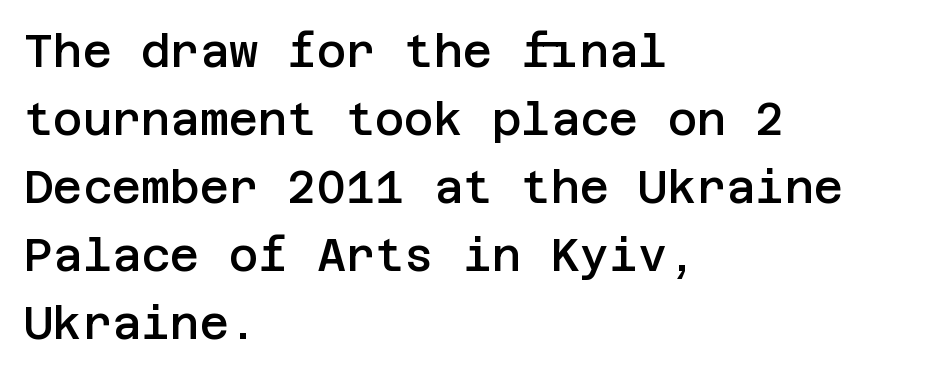
{"serif": "no", "italic": "no", "bold": "semi", "weight": "semibold", "width": "normal", "stroke_contrast": "low", "x_height": "large", "underline": "no", "align": "left", "line_spacing": "normal", "line_spacing_ratio": 1.51, "letter_spacing": "normal", "letter_spacing_em": 0.0, "glyph_px": 45}
